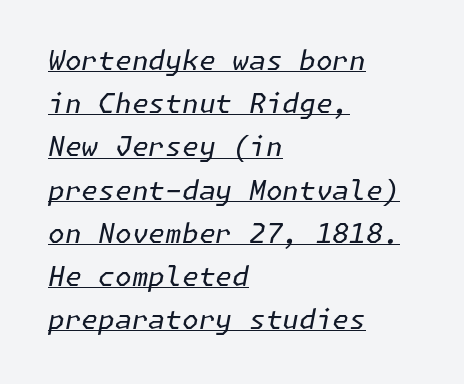
The image shows 27 px text type, italic (leaning right); set left-aligned, normal line spacing (1.6x), normal letter spacing, underlined.
